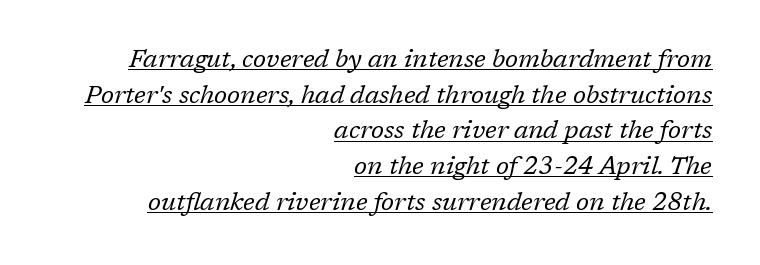
Q: Is the text bold? A: No.
Q: Is the text italic (slanted)? A: Yes, it leans right by about 17 degrees.
Q: Is the text underlined? A: Yes.
Q: How is the paragraph aligned? A: Right-aligned.
Q: Is the spacing between letters normal or unusually wide? A: Normal.
Q: Is the spacing between lines tight, normal or loose? A: Normal.
